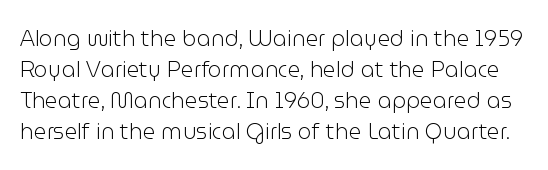
The image shows 22 px text type, upright; set normal line spacing (1.41x), normal letter spacing, not underlined.
